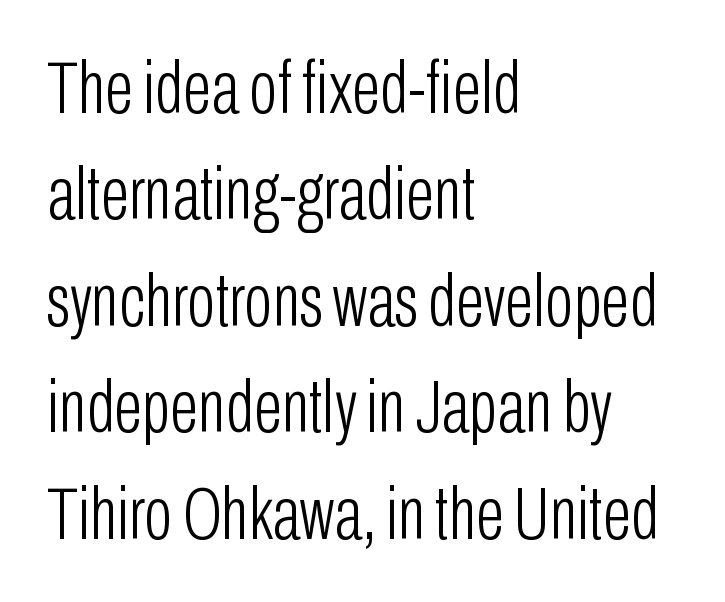
The image shows 75 px light, condensed sans-serif type, upright; set left-aligned, normal line spacing (1.42x), normal letter spacing, not underlined; low stroke contrast and a medium x-height.
